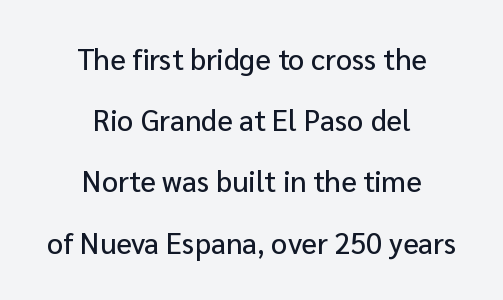
The image shows 29 px sans-serif type, upright; set centered, loose line spacing (2.11x), normal letter spacing, not underlined; low stroke contrast and a medium x-height.
